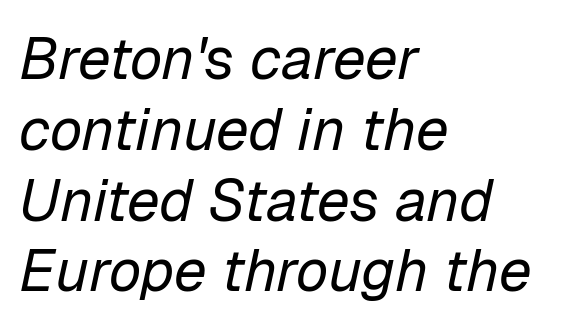
The image shows 59 px regular-weight type, italic (leaning right); set left-aligned, line spacing 1.2x, normal letter spacing, not underlined; low stroke contrast and a medium x-height.
